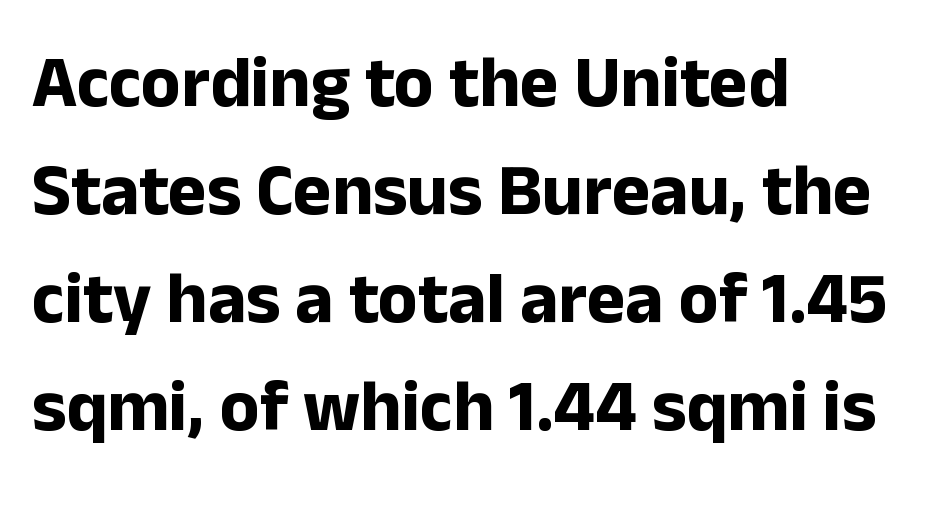
The image shows 73 px bold sans-serif type, upright; set left-aligned, normal line spacing (1.48x), normal letter spacing, not underlined; low stroke contrast and a medium x-height.
